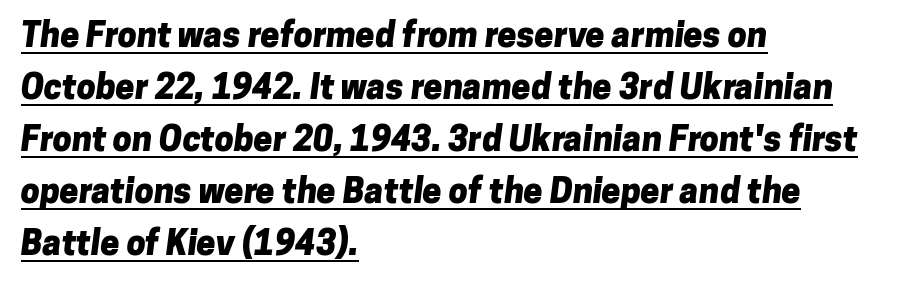
Beneath each row of characters lies a ruled line. Here the glyphs are tracked normally, forming tight word shapes. This sample is left-justified, so line endings fall wherever the words run out. Nope, no serifs anywhere on these letters. Honestly, the row spacing looks completely unremarkable. The passage shown is emphatically bold.
